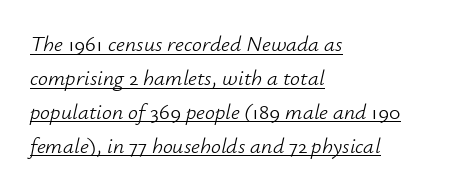
Q: Is the text bold? A: No.
Q: Is the text italic (slanted)? A: Yes, it leans right by about 12 degrees.
Q: Is the text underlined? A: Yes.
Q: How is the paragraph aligned? A: Left-aligned.
Q: Is the spacing between letters normal or unusually wide? A: Normal.
Q: Is the spacing between lines tight, normal or loose? A: Normal.
